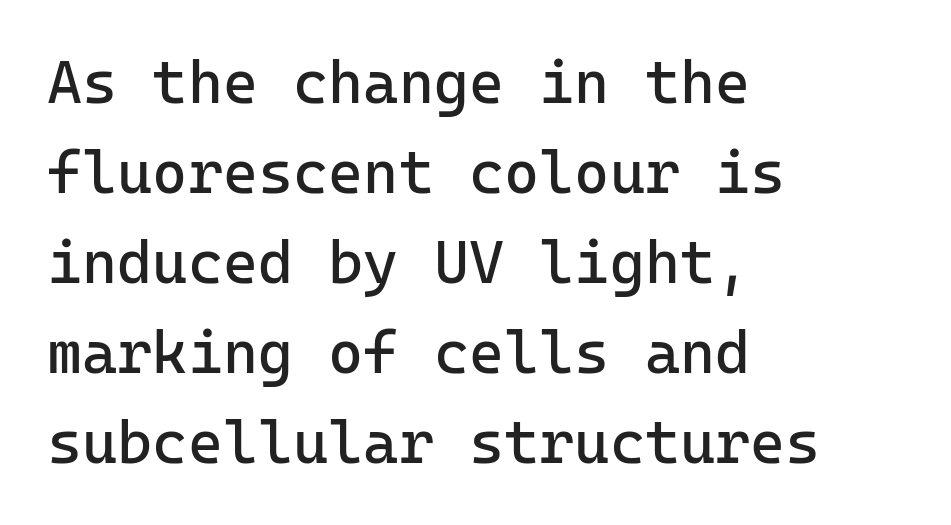
The image shows 60 px regular-weight sans-serif type, upright, monospaced; set left-aligned, normal line spacing (1.5x), normal letter spacing, not underlined; low stroke contrast and a medium x-height.
